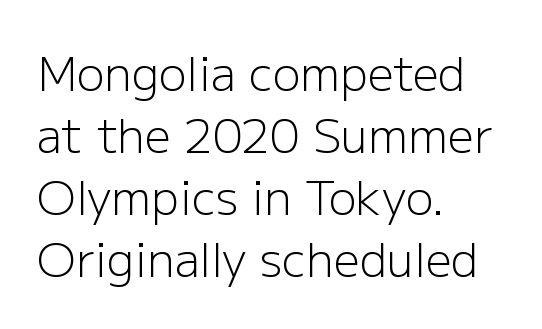
Q: Is the text bold? A: No.
Q: Is the text italic (slanted)? A: No, it is upright.
Q: Is the typeface a serif or a sans-serif typeface? A: Sans-serif.
Q: Is the text underlined? A: No.
Q: How is the paragraph aligned? A: Left-aligned.
Q: Is the spacing between letters normal or unusually wide? A: Normal.
Q: Is the spacing between lines tight, normal or loose? A: Normal.
Q: Width (condensed, normal, or wide)? A: Normal.
Q: Stroke contrast? A: Low.
Q: x-height? A: Medium.
Q: Monospaced? A: No.
